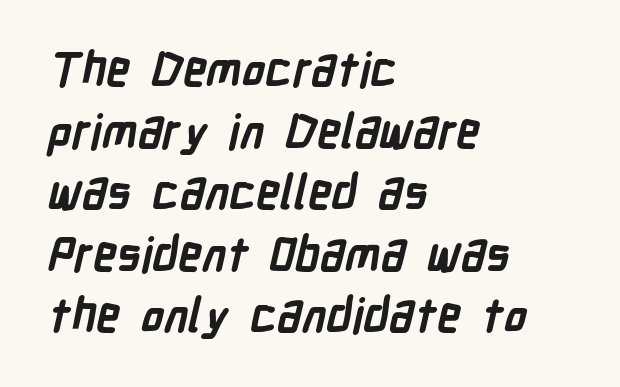
Teacher's note: observe the even left margin — that is flush-left alignment. Spacing verdict: proportional, widths tailored to each character. No feet cap the strokes, marking this as sans-serif type. I'd describe the lettering as bold — thick and assertive. Glyph-to-glyph distance matches everyday printed text.
